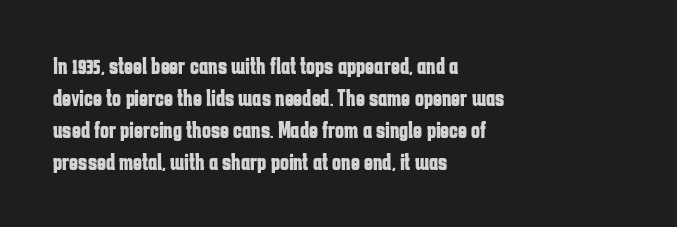
Q: Is the text bold? A: Yes.
Q: Is the text italic (slanted)? A: No, it is upright.
Q: Is the text underlined? A: No.
Q: How is the paragraph aligned? A: Left-aligned.
Q: Is the spacing between letters normal or unusually wide? A: Normal.
Q: Is the spacing between lines tight, normal or loose? A: Normal.
